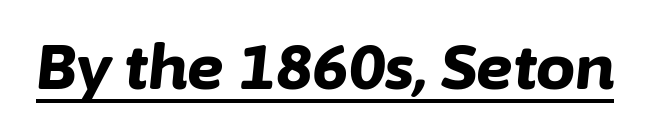
{"italic": "yes", "lean": "right", "slant_degrees": 6, "bold": "yes", "weight": "bold", "width": "normal", "stroke_contrast": "low", "x_height": "medium", "monospaced": "no", "underline": "yes", "letter_spacing": "normal", "letter_spacing_em": 0.0, "glyph_px": 62}
